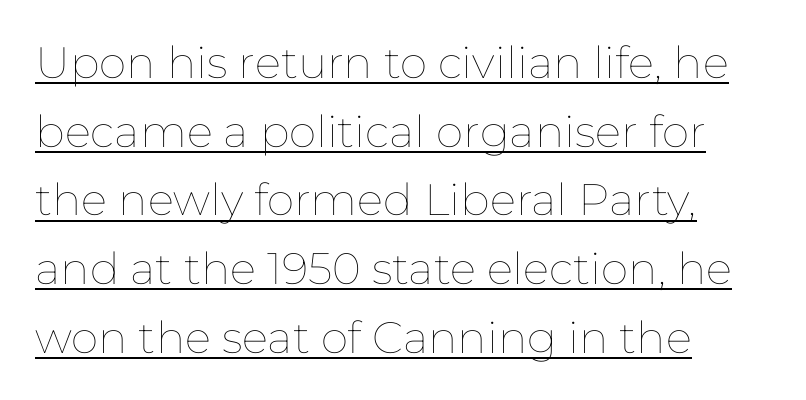
All the whitespace from short lines collects on the right. The glyphs are accompanied by a horizontal stroke just below them. Compared with typical paragraphs, the rows here are spaced about the same. No italicization has been applied; the sample stays upright.
